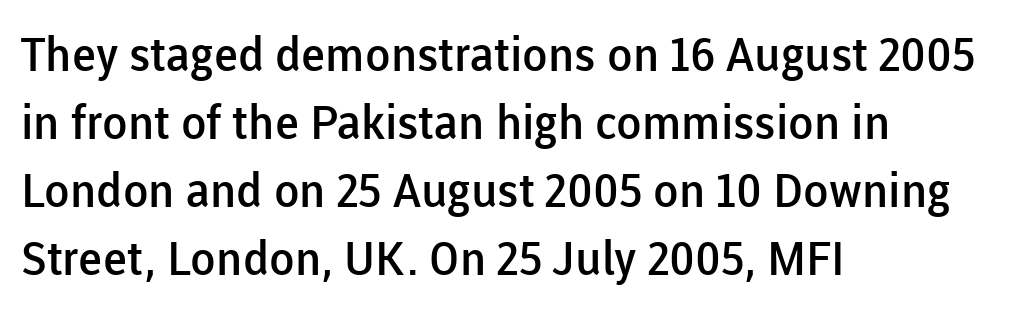
The image shows 47 px semibold sans-serif type, upright; set left-aligned, normal line spacing (1.45x), normal letter spacing, not underlined; low stroke contrast and a medium x-height.
